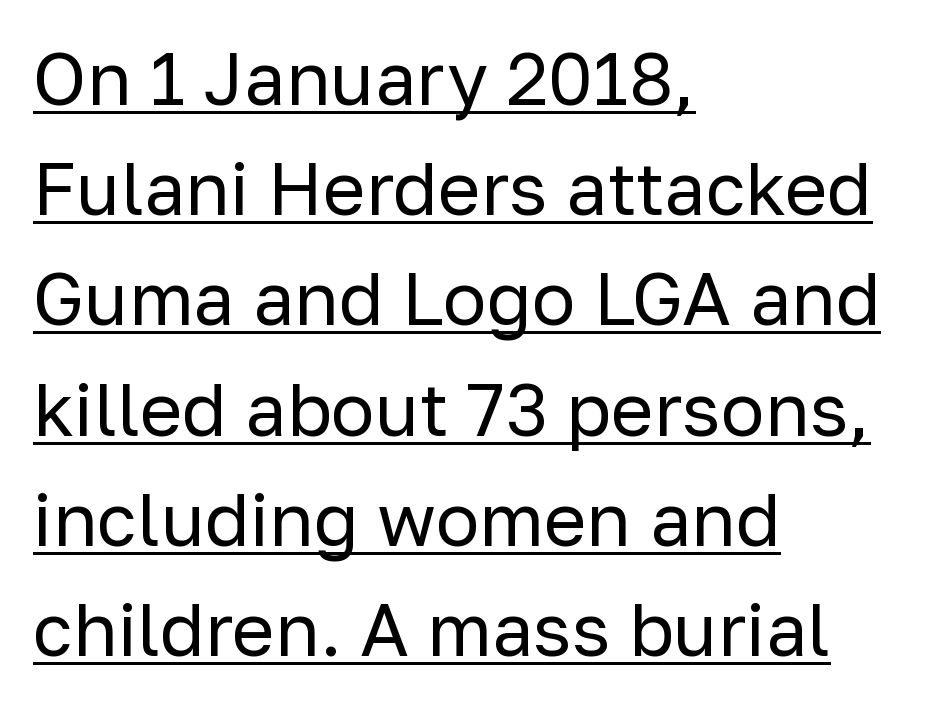
Q: Is the text bold? A: No.
Q: Is the text italic (slanted)? A: No, it is upright.
Q: Is the typeface a serif or a sans-serif typeface? A: Sans-serif.
Q: Is the text underlined? A: Yes.
Q: How is the paragraph aligned? A: Left-aligned.
Q: Is the spacing between letters normal or unusually wide? A: Normal.
Q: Is the spacing between lines tight, normal or loose? A: Normal.
Q: Width (condensed, normal, or wide)? A: Normal.
Q: Stroke contrast? A: Low.
Q: x-height? A: Medium.
Q: Monospaced? A: No.
